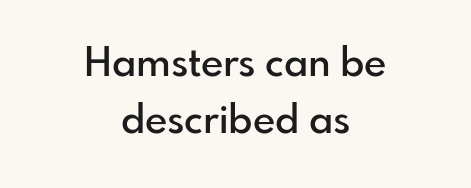
You could not count columns in this text — the font is proportionally spaced. Students, observe: this is what conventionally led text looks like. Lines of text with bare space underneath. The lines are quadded center. The passage shown has conventional tracking throughout. A somewhat darkened texture: the type is semibold rather than bold.
